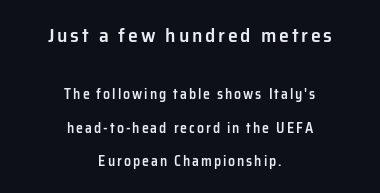
Q: Is the text bold? A: Semi-bold.
Q: Is the text italic (slanted)? A: No, it is upright.
Q: Is the text underlined? A: No.
Q: How is the paragraph aligned? A: Centered.
Q: Is the spacing between lines tight, normal or loose? A: Loose.
Q: Which block of text is set in a larger size, the first (top) or the second (bottom)? A: The first (top) one.
